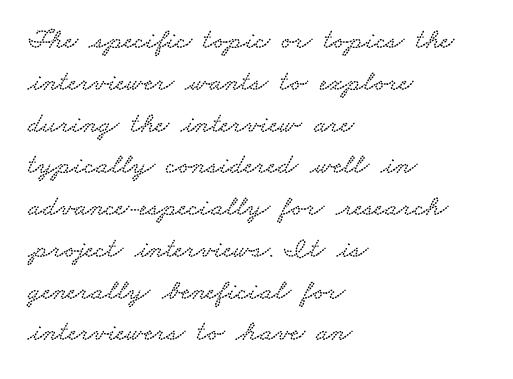
Q: Is the typeface a serif or a sans-serif typeface? A: Serif.
Q: Is the text underlined? A: No.
Q: How is the paragraph aligned? A: Left-aligned.
Q: Is the spacing between letters normal or unusually wide? A: Normal.
Q: Is the spacing between lines tight, normal or loose? A: Normal.
Q: Width (condensed, normal, or wide)? A: Wide.
Q: Stroke contrast? A: Low.
Q: x-height? A: Small.
Q: Monospaced? A: No.
